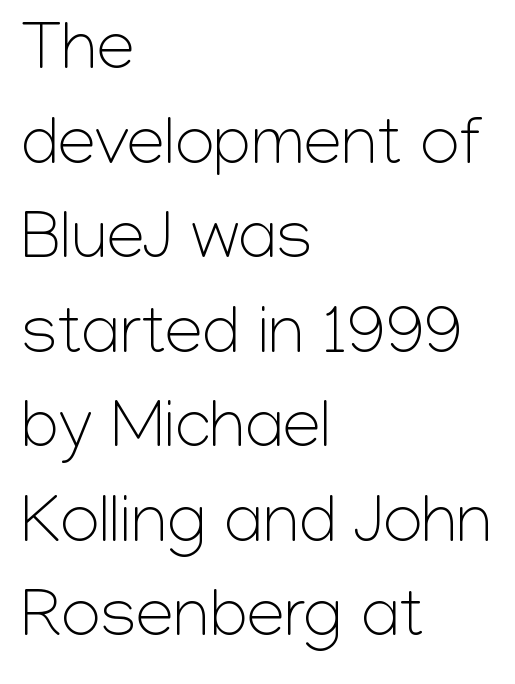
The image shows 68 px light sans-serif type, upright; set left-aligned, normal line spacing (1.39x), normal letter spacing, not underlined; low stroke contrast and a medium x-height.
